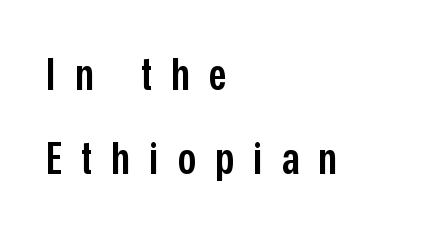
Q: Is the text bold? A: Semi-bold.
Q: Is the text italic (slanted)? A: No, it is upright.
Q: Is the typeface a serif or a sans-serif typeface? A: Sans-serif.
Q: Is the text underlined? A: No.
Q: How is the paragraph aligned? A: Left-aligned.
Q: Is the spacing between letters normal or unusually wide? A: Unusually wide.
Q: Width (condensed, normal, or wide)? A: Condensed.
Q: Stroke contrast? A: Low.
Q: x-height? A: Medium.
Q: Monospaced? A: No.
